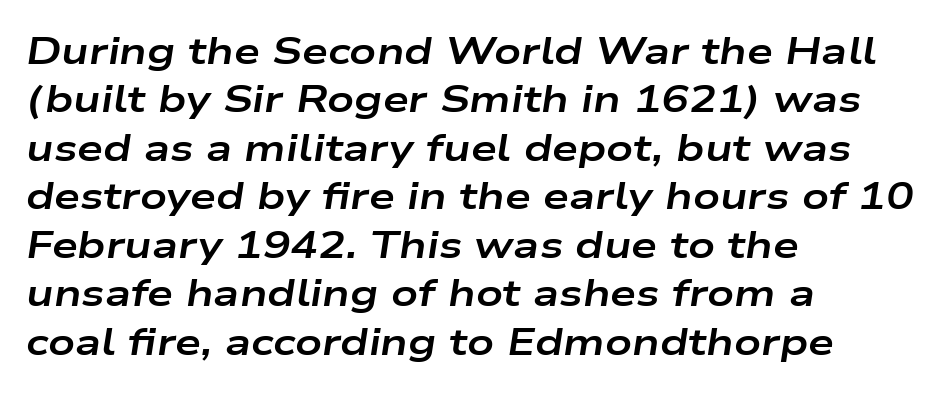
The image shows 37 px bold, wide type, italic (leaning right); set left-aligned, normal line spacing (1.31x), normal letter spacing, not underlined; low stroke contrast and a medium x-height.
